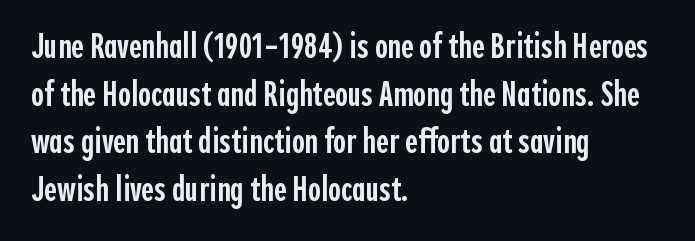
{"serif": "no", "italic": "no", "bold": "semi", "weight": "semibold", "width": "condensed", "x_height": "medium", "monospaced": "no", "underline": "no", "align": "left", "line_spacing": "normal", "line_spacing_ratio": 1.36, "letter_spacing": "normal", "letter_spacing_em": 0.0, "glyph_px": 35}
